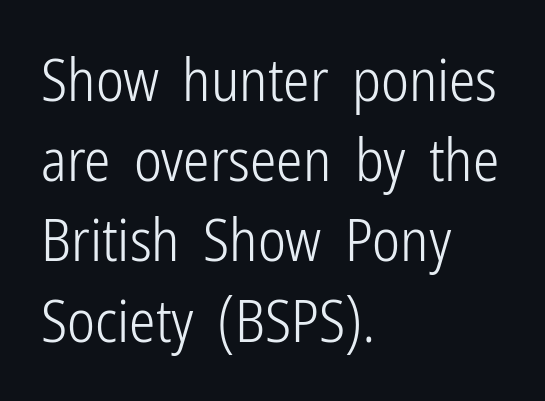
The typography opts for an upright posture over an oblique one. The passage is arranged the way most books set body copy — flush left. Is this a fixed-width face? No — the glyphs have proportional, varying widths. Is the stroke heavy? The answer is a plain regular-or-lighter.
